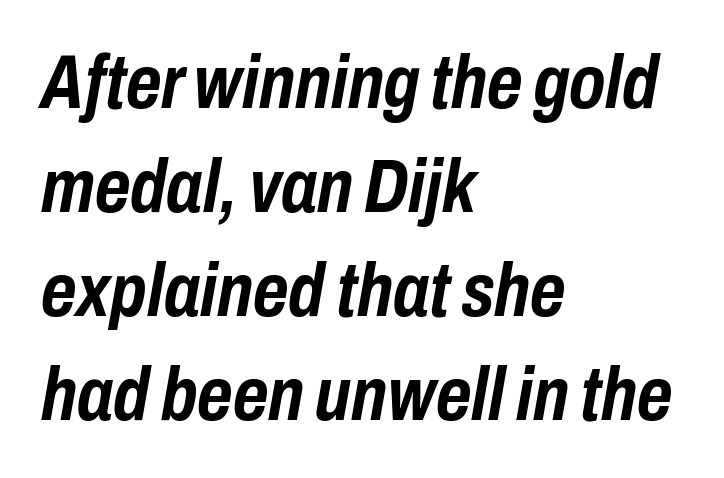
Q: Is the text bold? A: Yes.
Q: Is the text italic (slanted)? A: Yes, it leans right by about 10 degrees.
Q: Is the text underlined? A: No.
Q: How is the paragraph aligned? A: Left-aligned.
Q: Is the spacing between letters normal or unusually wide? A: Normal.
Q: Is the spacing between lines tight, normal or loose? A: Normal.
Q: Width (condensed, normal, or wide)? A: Condensed.
Q: Stroke contrast? A: Low.
Q: x-height? A: Medium.
Q: Monospaced? A: No.
